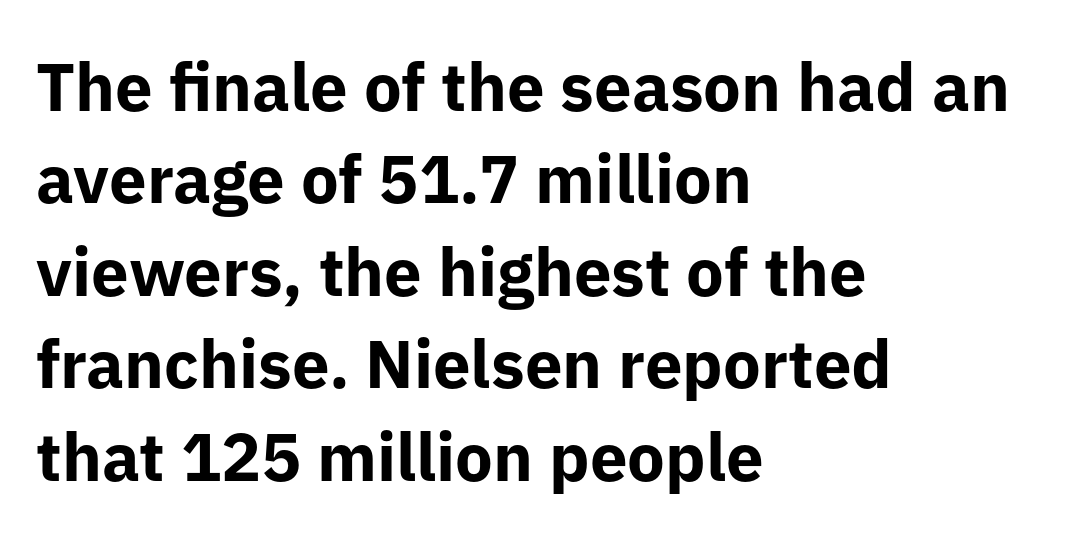
Grotesque or geometric, the face here clearly has no serifs. The paragraph has a hard left edge and a soft right edge. Think of a printed novel: that variable character pitch is what you see here. Unlike italic type, these characters show no tilt at all.
